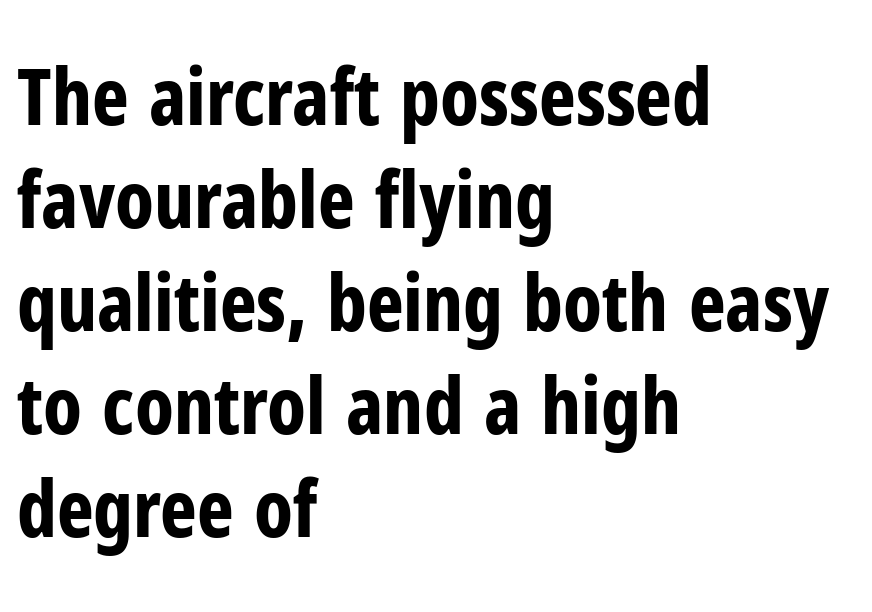
The image shows 78 px bold, condensed sans-serif type, upright; set left-aligned, normal line spacing (1.32x), normal letter spacing, not underlined; low stroke contrast and a medium x-height.
